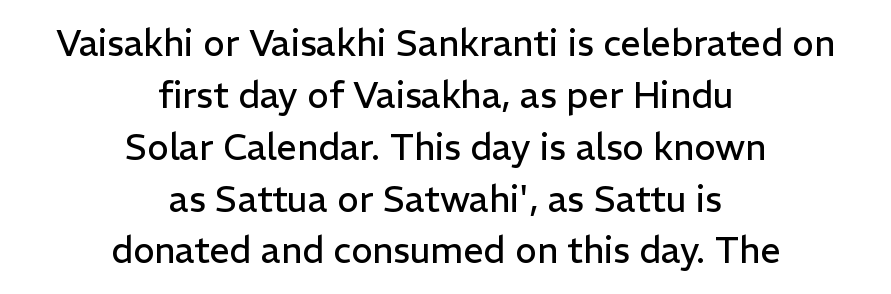
The image shows 36 px regular-weight sans-serif type, upright; set centered, normal line spacing (1.44x), normal letter spacing, not underlined; low stroke contrast and a medium x-height.
